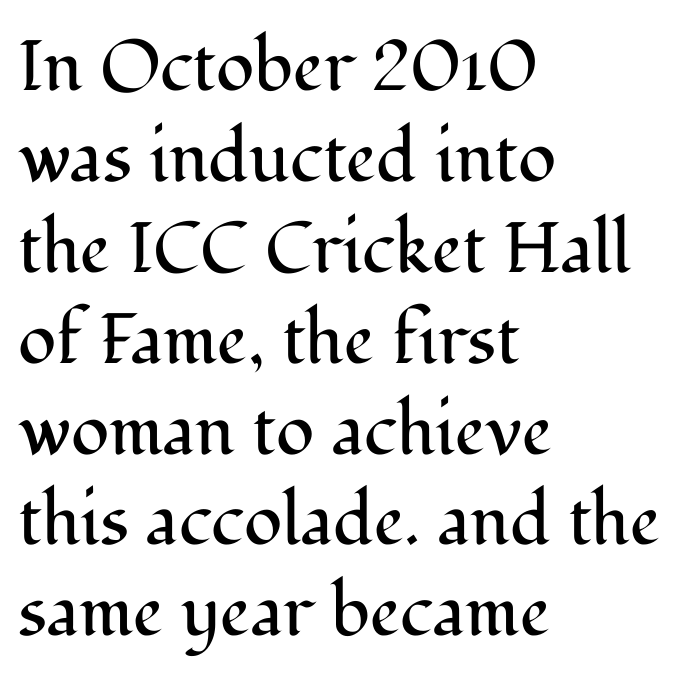
{"serif": "yes", "italic": "no", "bold": "no", "weight": "regular", "width": "normal", "stroke_contrast": "medium", "x_height": "medium", "monospaced": "no", "underline": "no", "align": "left", "line_spacing": "normal", "line_spacing_ratio": 1.28, "letter_spacing": "normal", "letter_spacing_em": 0.0, "glyph_px": 71}
